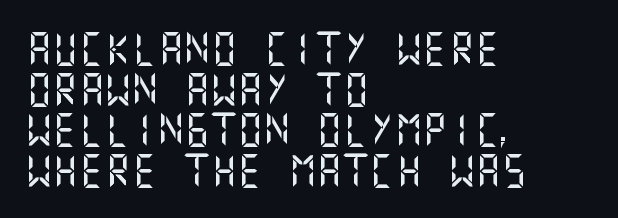
{"serif": "no", "italic": "no", "width": "normal", "stroke_contrast": "medium", "x_height": "large", "underline": "no", "align": "left", "line_spacing_ratio": 1.23, "letter_spacing": "normal", "letter_spacing_em": 0.0, "glyph_px": 33}
